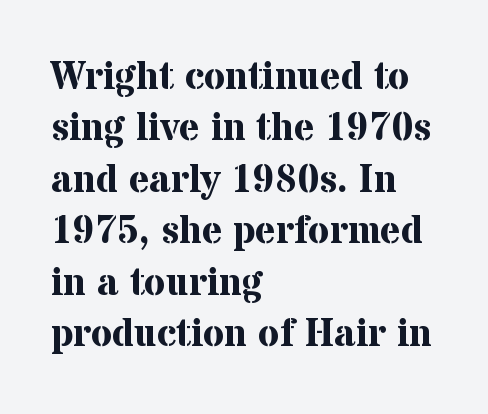
The image shows 39 px bold serif type, upright; set left-aligned, normal line spacing (1.32x), normal letter spacing, not underlined; medium stroke contrast and a medium x-height.
